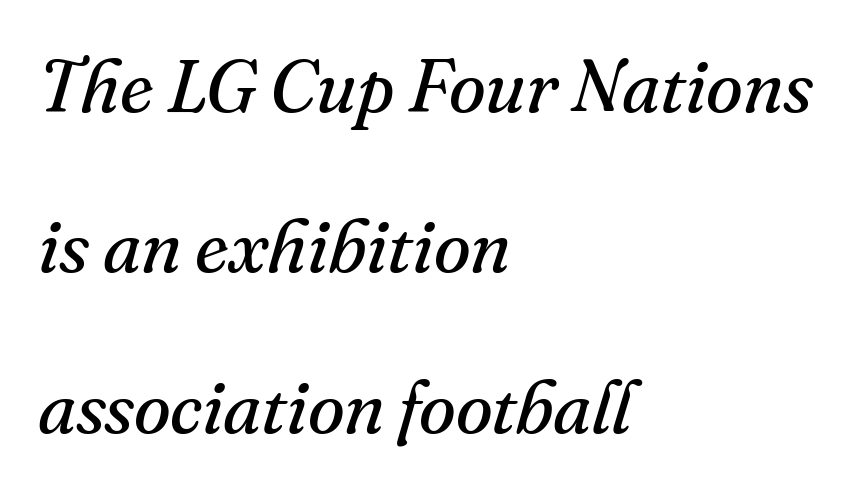
Heft: none added — not bold. In CSS terms this would be text-align: left. Here the glyphs are tracked normally, forming tight word shapes. One glance says open: line gaps are wider than usual. Are there feet on the stems? There are — it's a serif.
